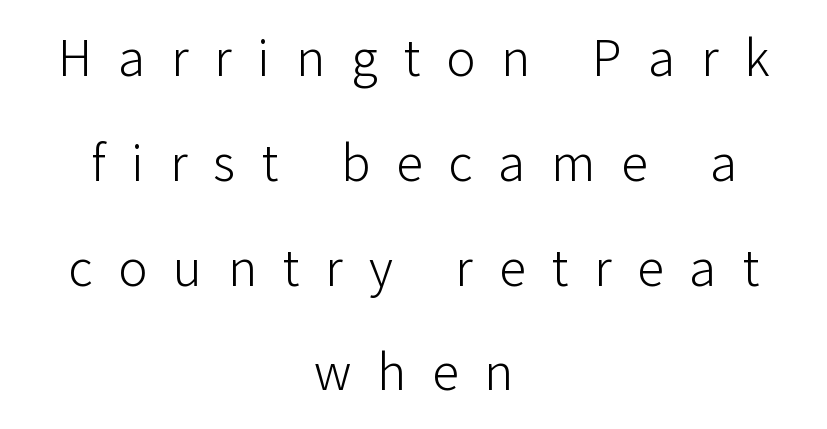
This is not heavy type; no bold has been used. The space between consecutive lines is lavish. How are the letters spaced? Widely, with obvious added tracking. Typeset on center — no edge is straight.
